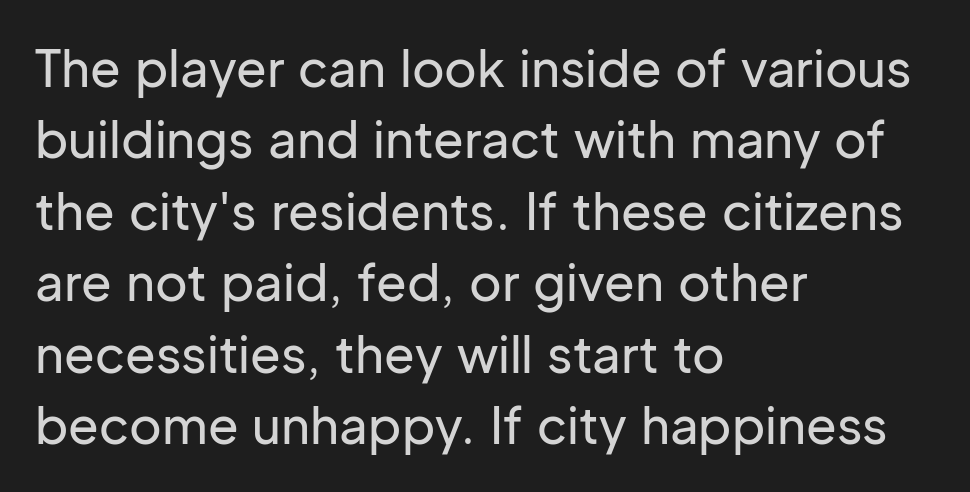
Q: Is the text italic (slanted)? A: No, it is upright.
Q: Is the typeface a serif or a sans-serif typeface? A: Sans-serif.
Q: Is the text underlined? A: No.
Q: How is the paragraph aligned? A: Left-aligned.
Q: Is the spacing between letters normal or unusually wide? A: Normal.
Q: Is the spacing between lines tight, normal or loose? A: Normal.
Q: Width (condensed, normal, or wide)? A: Normal.
Q: Stroke contrast? A: Low.
Q: x-height? A: Medium.
Q: Monospaced? A: No.
